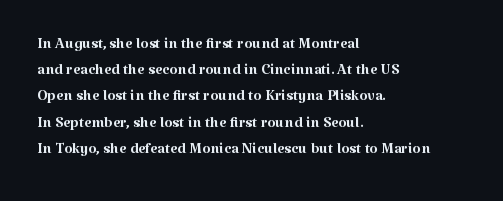
The image shows 21 px text type, upright; set left-aligned, normal line spacing (1.25x), normal letter spacing, not underlined.
